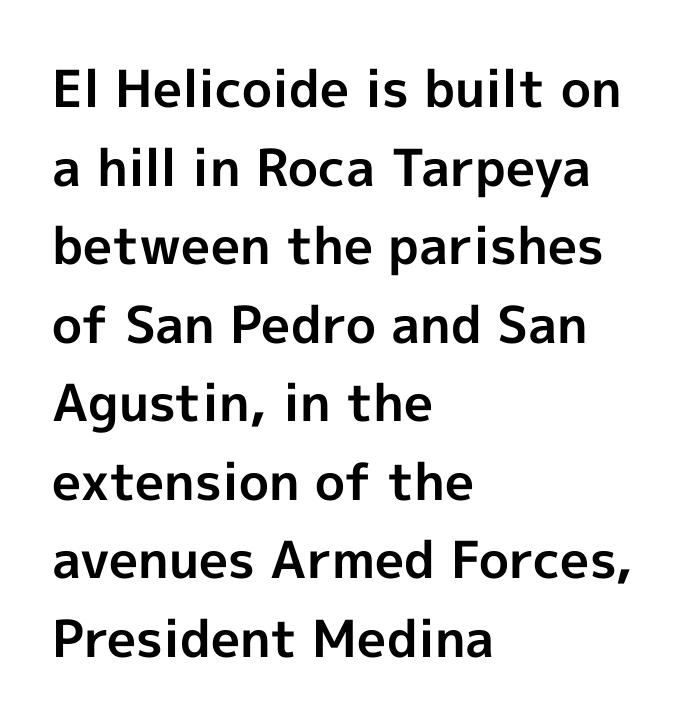
Letter spacing: default. What's the leading like? Ordinary, nothing unusual. The type family on display is of the sans-serif kind. Notice how thick the strokes are: this is what a full bold looks like. Decoration check: the copy has no underline. In terms of posture, this sample is upright.
